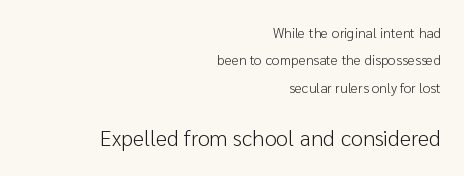
How are the letters spaced? Ordinarily, with no added tracking. Caption: face not bold, strokes unweighted. Does the lettering tilt? It doesn't — this is upright. Vertical spacing — loose. The foot of each line stays bare and open. The block sitting lower on the canvas is the one with enlarged characters.
